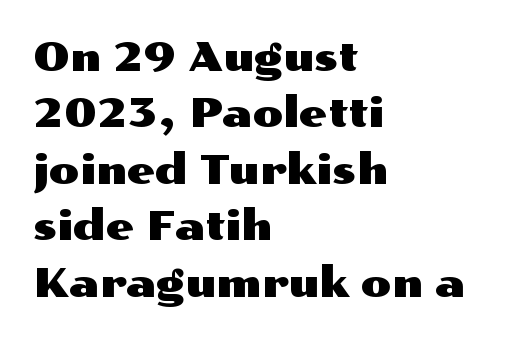
The image shows 40 px wide sans-serif type, upright; set left-aligned, normal line spacing (1.41x), normal letter spacing, not underlined; medium stroke contrast and a medium x-height.
